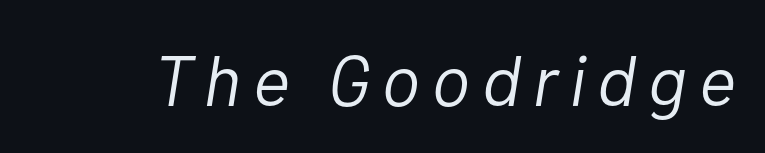
Q: Is the text bold? A: No.
Q: Is the text italic (slanted)? A: Yes, it leans right by about 10 degrees.
Q: Is the text underlined? A: No.
Q: Width (condensed, normal, or wide)? A: Normal.
Q: Stroke contrast? A: Low.
Q: x-height? A: Medium.
Q: Monospaced? A: No.
